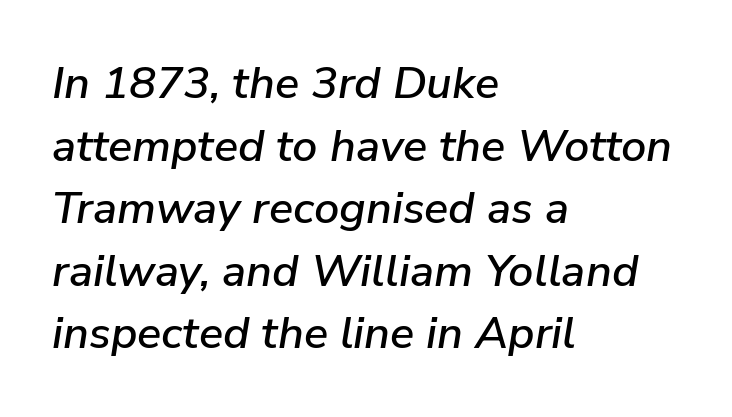
The letters advance in unequal steps, a hallmark of proportional type. A classic flush-left, rag-right setting is used for this passage. Does the lettering tilt? It does — this is italic. Normally led — the rows are evenly, conventionally spaced.
